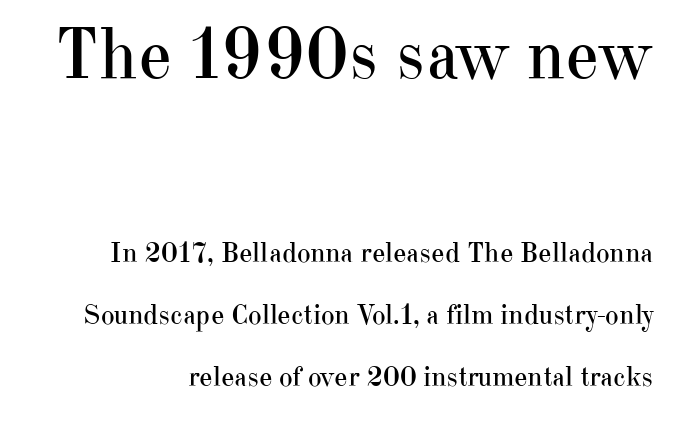
The image shows 73 px regular-weight serif type, upright; set loose line spacing (2.14x), normal letter spacing, not underlined; the first (top) block is 2.52x larger; high stroke contrast and a small x-height.
